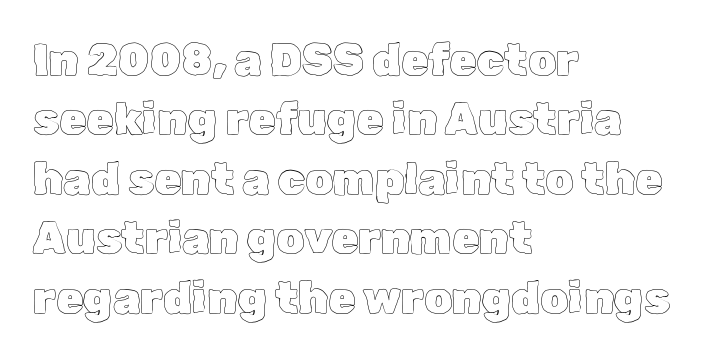
Nobody touched the tracking dial on this one. Nope, not italic — everything's standing straight. Quick note: underline off. Spacing verdict: proportional, widths tailored to each character. The rendering uses a moderate line-height, typical for paragraphs.
